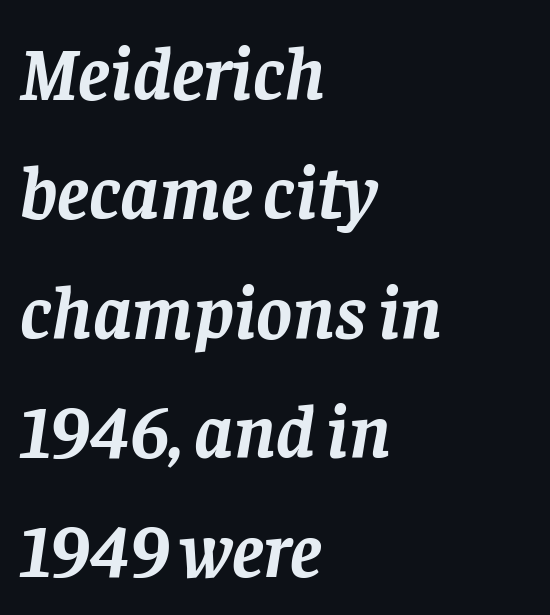
{"serif": "yes", "italic": "yes", "lean": "right", "slant_degrees": 8, "bold": "yes", "weight": "semibold", "width": "normal", "stroke_contrast": "low", "x_height": "large", "monospaced": "no", "underline": "no", "align": "left", "line_spacing": "normal", "line_spacing_ratio": 1.57, "letter_spacing": "normal", "letter_spacing_em": 0.0, "glyph_px": 76}
